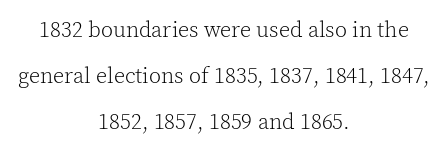
The image shows 22 px text type, upright; set centered, loose line spacing (2.09x), normal letter spacing, not underlined.
